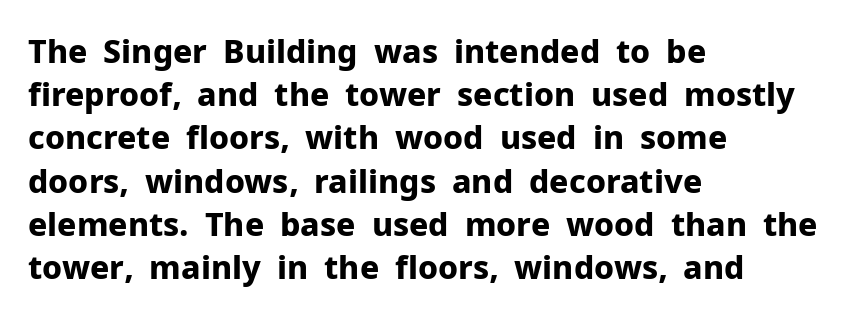
Letter spacing: default. One-word summary of the alignment: left. Heavy-handed strokes throughout: this text is bold. Decoration check: the copy has no underline. Characters remain perfectly vertical along every line. The passage shown stacks its lines at a standard gap.
